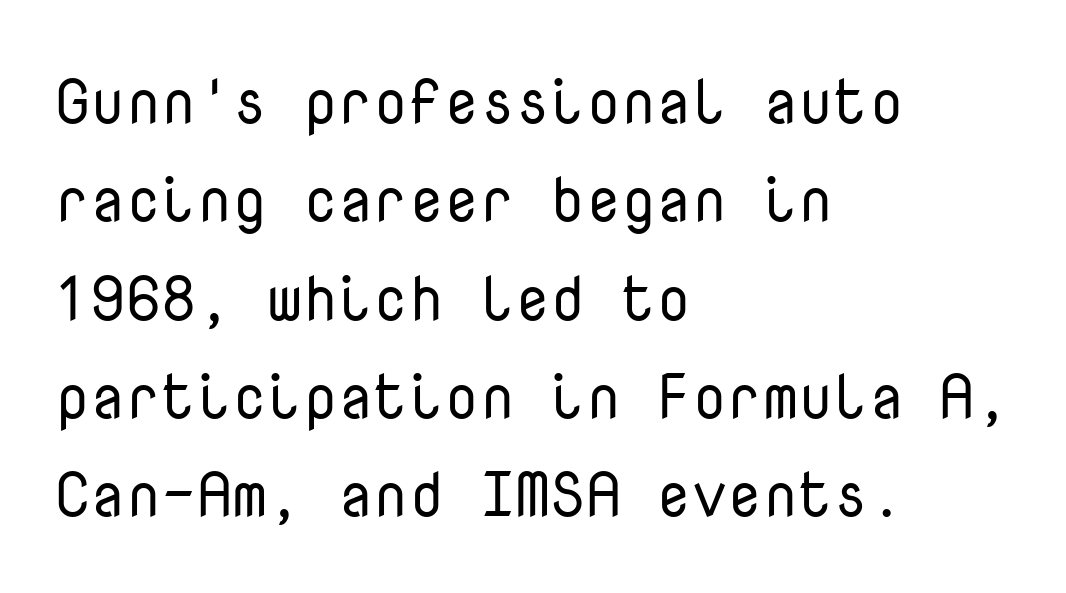
Q: Is the text bold? A: No.
Q: Is the text italic (slanted)? A: No, it is upright.
Q: Is the typeface a serif or a sans-serif typeface? A: Sans-serif.
Q: Is the text underlined? A: No.
Q: How is the paragraph aligned? A: Left-aligned.
Q: Is the spacing between letters normal or unusually wide? A: Normal.
Q: Is the spacing between lines tight, normal or loose? A: Normal.
Q: Width (condensed, normal, or wide)? A: Normal.
Q: Stroke contrast? A: Low.
Q: x-height? A: Medium.
Q: Monospaced? A: Yes.
